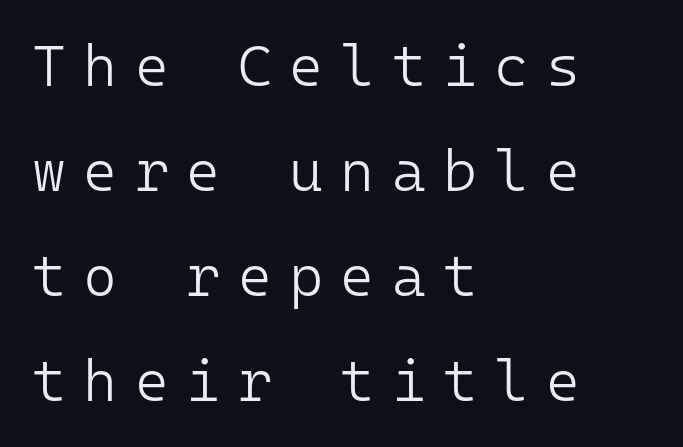
Q: Is the text bold? A: No.
Q: Is the text italic (slanted)? A: No, it is upright.
Q: Is the typeface a serif or a sans-serif typeface? A: Sans-serif.
Q: Is the text underlined? A: No.
Q: How is the paragraph aligned? A: Left-aligned.
Q: Is the spacing between letters normal or unusually wide? A: Unusually wide.
Q: Width (condensed, normal, or wide)? A: Normal.
Q: Stroke contrast? A: Low.
Q: x-height? A: Medium.
Q: Monospaced? A: Yes.
